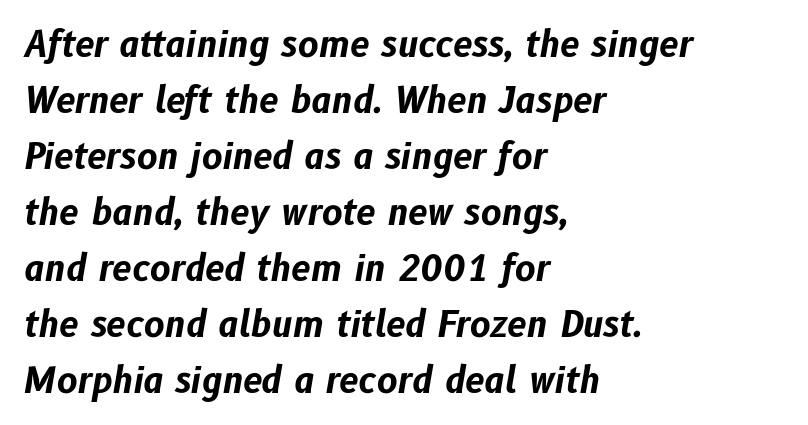
The lines sit at an ordinary, default distance from one another. Has an underline been added? It has not. Every character sits at an angle, as italics do. Spacing verdict: proportional, widths tailored to each character.
